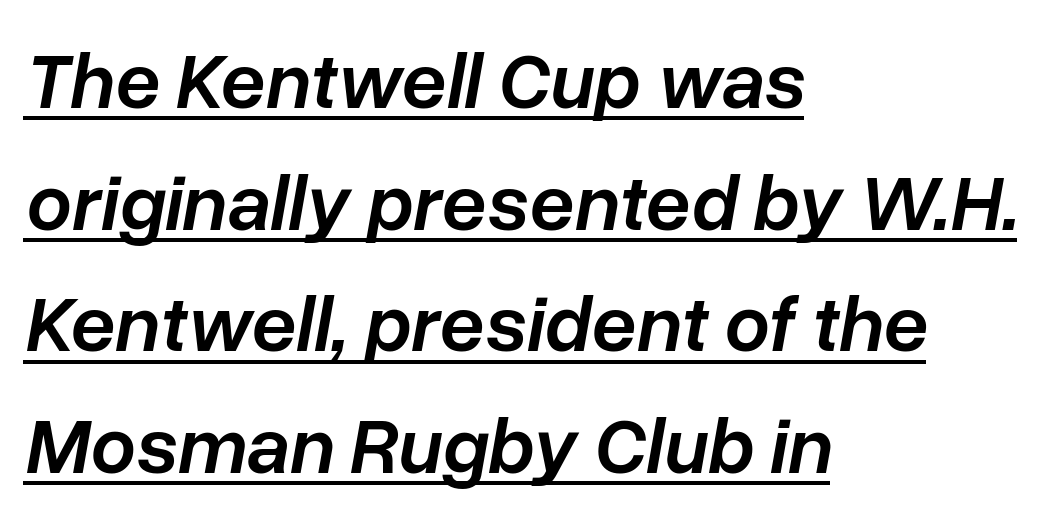
These lines are set flush left with a ragged right edge. The block of text has a typical density, with ordinary space between rows. Compared with typical body copy, the letter spacing here is the same. Does the weight exceed regular? Yes, but only to semibold. Note the varied advance widths — an 'i' is clearly narrower than an 'm'.
